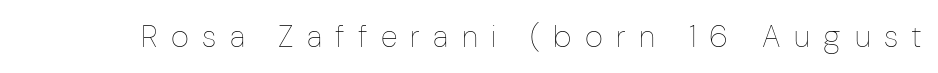
The passage shown has open, widely tracked lettering throughout. Proportional: the letters do not fall into vertical columns. When letters stand straight like this, we call the style roman or upright. Rule under the text: the space is simply empty. Weight: in the light-to-regular range.
